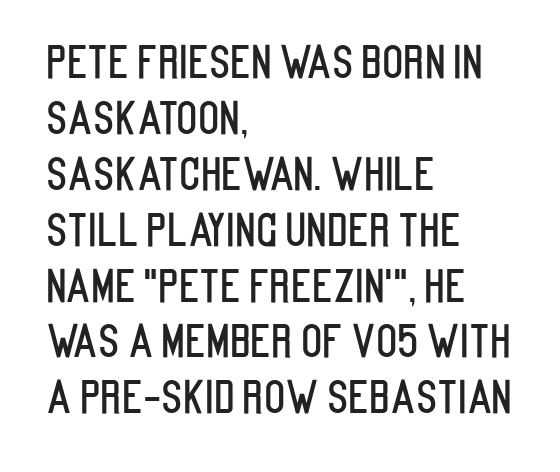
{"serif": "no", "italic": "no", "width": "condensed", "stroke_contrast": "low", "x_height": "large", "monospaced": "no", "underline": "no", "align": "left", "line_spacing": "normal", "line_spacing_ratio": 1.27, "letter_spacing": "normal", "letter_spacing_em": 0.0, "glyph_px": 44}
